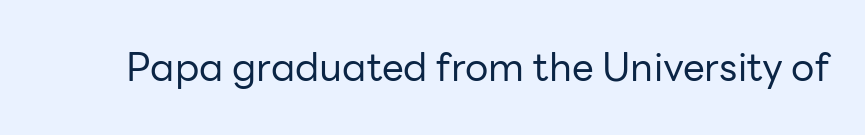
{"serif": "no", "italic": "no", "bold": "no", "weight": "regular", "width": "normal", "stroke_contrast": "low", "x_height": "medium", "monospaced": "no", "underline": "no", "letter_spacing": "normal", "letter_spacing_em": 0.0, "glyph_px": 39}
